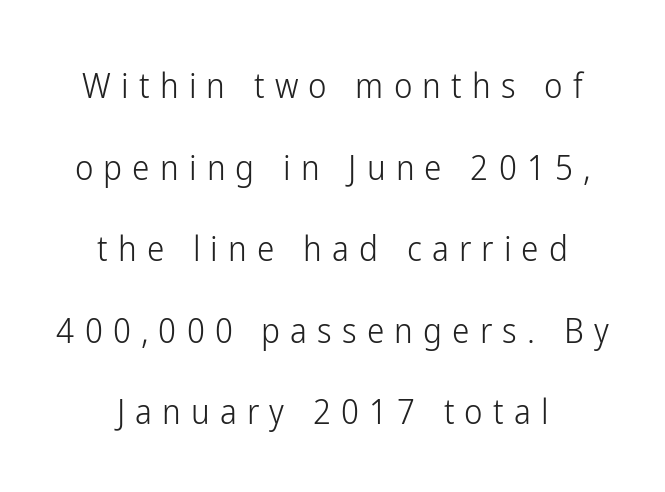
Q: Is the text bold? A: No.
Q: Is the text italic (slanted)? A: No, it is upright.
Q: Is the typeface a serif or a sans-serif typeface? A: Sans-serif.
Q: Is the text underlined? A: No.
Q: How is the paragraph aligned? A: Centered.
Q: Is the spacing between letters normal or unusually wide? A: Unusually wide.
Q: Is the spacing between lines tight, normal or loose? A: Loose.
Q: Width (condensed, normal, or wide)? A: Condensed.
Q: Stroke contrast? A: Low.
Q: x-height? A: Medium.
Q: Monospaced? A: No.
